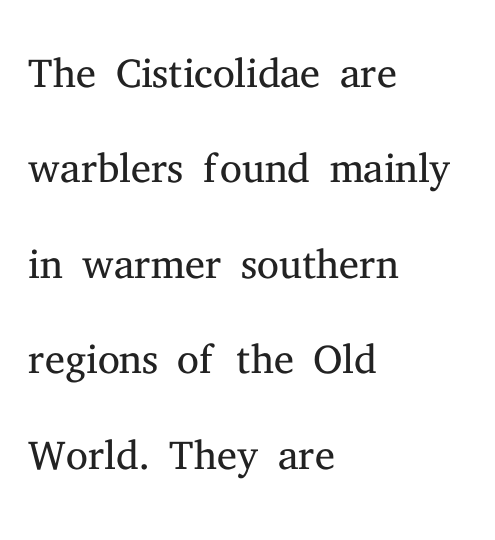
{"serif": "yes", "italic": "no", "bold": "no", "weight": "light", "width": "normal", "stroke_contrast": "medium", "x_height": "medium", "monospaced": "no", "underline": "no", "align": "left", "line_spacing": "normal", "line_spacing_ratio": 1.54, "letter_spacing": "normal", "letter_spacing_em": 0.0, "glyph_px": 62}
